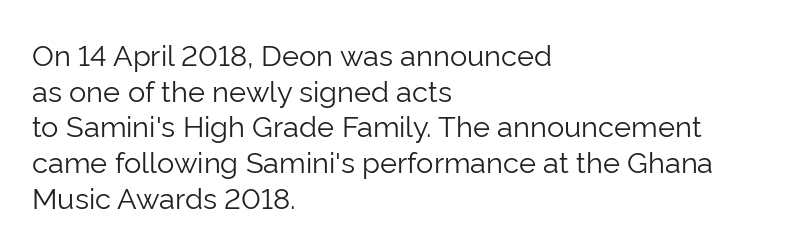
{"serif": "no", "italic": "no", "bold": "no", "weight": "light", "width": "normal", "stroke_contrast": "low", "x_height": "medium", "monospaced": "no", "underline": "no", "align": "left", "line_spacing_ratio": 1.23, "letter_spacing": "normal", "letter_spacing_em": 0.0, "glyph_px": 29}
